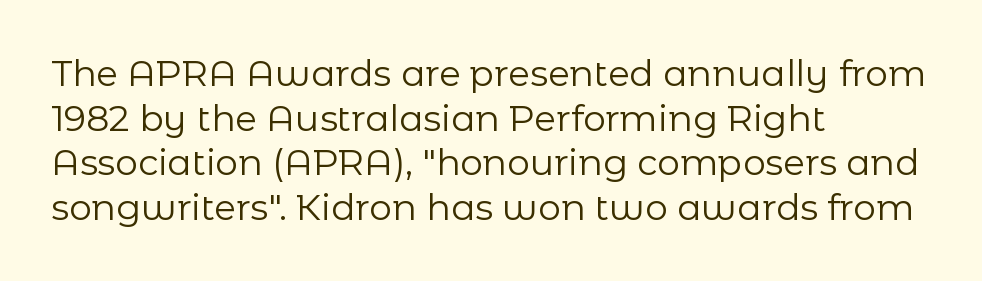
{"serif": "no", "italic": "no", "bold": "no", "weight": "regular", "width": "normal", "stroke_contrast": "low", "x_height": "medium", "monospaced": "no", "underline": "no", "align": "left", "line_spacing_ratio": 1.24, "letter_spacing": "normal", "letter_spacing_em": 0.0, "glyph_px": 36}
